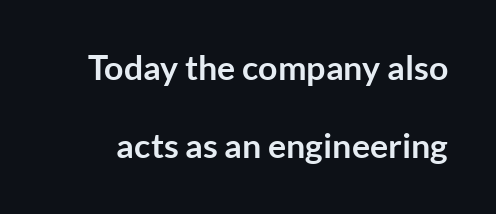
Quick note: underline off. You could not count columns in this text — the font is proportionally spaced. Summary of vertical rhythm: relaxed, with wide interline spacing. Students, note that the glyphs here touch the page at normal intervals.
